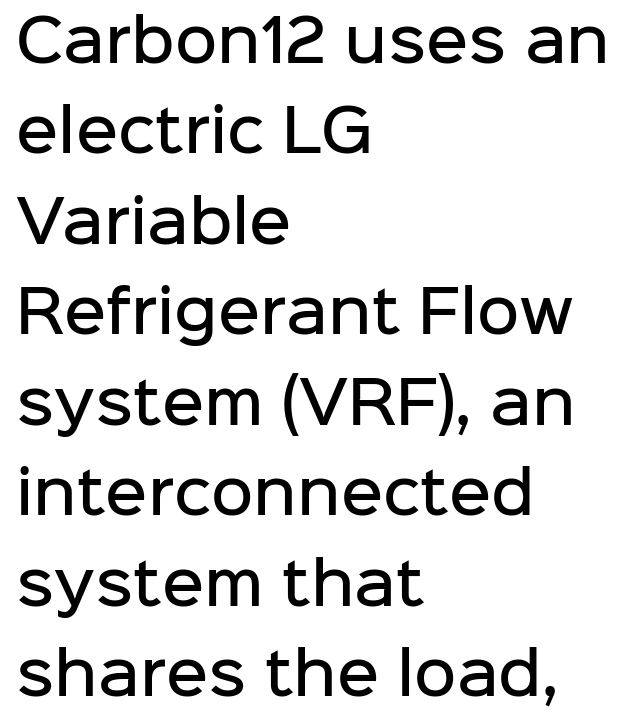
{"serif": "no", "italic": "no", "bold": "semi", "weight": "semibold", "width": "normal", "stroke_contrast": "low", "x_height": "medium", "monospaced": "no", "underline": "no", "align": "left", "line_spacing": "normal", "line_spacing_ratio": 1.56, "letter_spacing": "normal", "letter_spacing_em": 0.0, "glyph_px": 58}
